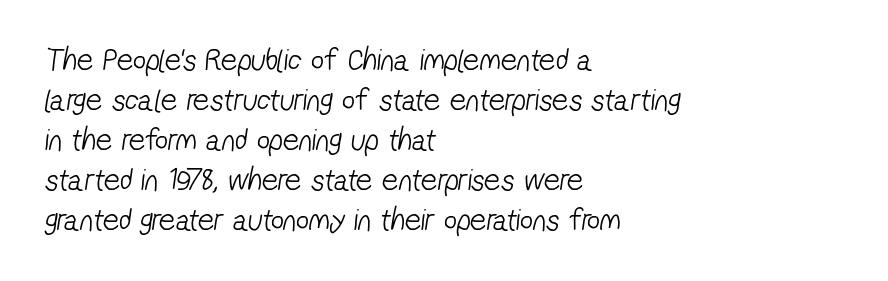
The letterforms sit shoulder to shoulder at normal distance. This sample is left-justified, so line endings fall wherever the words run out. Vertical spacing — default. Stroke thickness stays within the range of a standard reading face or lighter.
